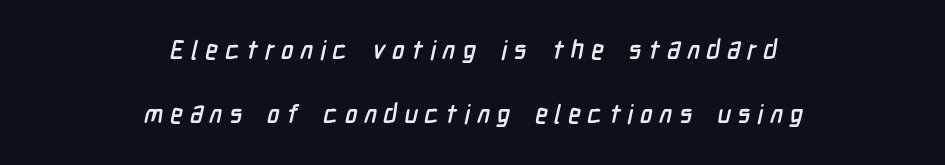
The image shows 26 px text type; set centered, loose line spacing (2.45x), unusually wide letter spacing (+0.26 em), not underlined.
